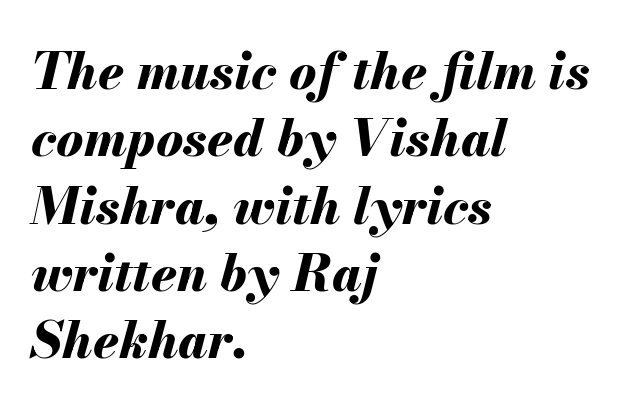
The image shows 51 px bold type, italic (leaning right); set left-aligned, normal line spacing (1.32x), normal letter spacing, not underlined; medium stroke contrast and a small x-height.
